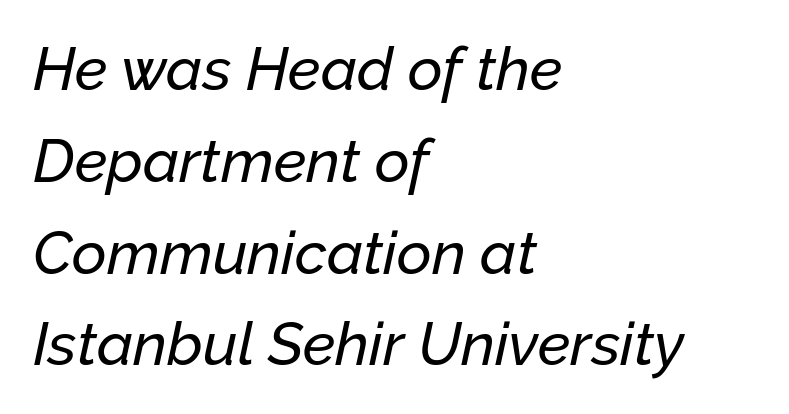
Q: Is the text italic (slanted)? A: Yes, it leans right by about 12 degrees.
Q: Is the text underlined? A: No.
Q: How is the paragraph aligned? A: Left-aligned.
Q: Is the spacing between letters normal or unusually wide? A: Normal.
Q: Is the spacing between lines tight, normal or loose? A: Normal.
Q: Width (condensed, normal, or wide)? A: Normal.
Q: Stroke contrast? A: Low.
Q: x-height? A: Medium.
Q: Monospaced? A: No.
